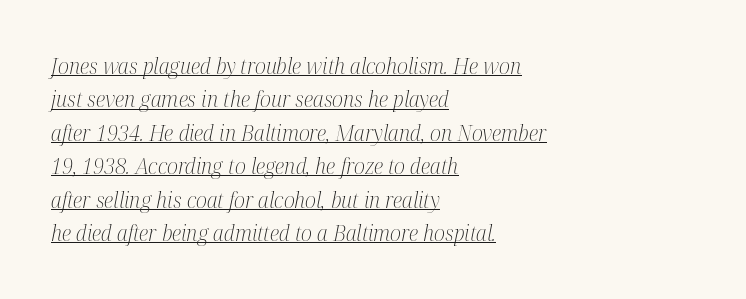
{"italic": "yes", "lean": "right", "slant_degrees": 12, "bold": "no", "underline": "yes", "align": "left", "line_spacing": "normal", "line_spacing_ratio": 1.59, "letter_spacing": "normal", "letter_spacing_em": 0.0, "glyph_px": 21}
